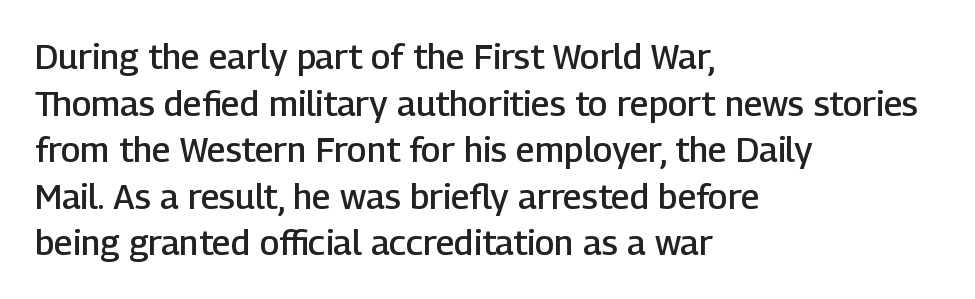
Q: Is the text bold? A: Semi-bold.
Q: Is the text italic (slanted)? A: No, it is upright.
Q: Is the typeface a serif or a sans-serif typeface? A: Sans-serif.
Q: Is the text underlined? A: No.
Q: How is the paragraph aligned? A: Left-aligned.
Q: Is the spacing between letters normal or unusually wide? A: Normal.
Q: Is the spacing between lines tight, normal or loose? A: Normal.
Q: Width (condensed, normal, or wide)? A: Normal.
Q: Stroke contrast? A: Low.
Q: x-height? A: Medium.
Q: Monospaced? A: No.
